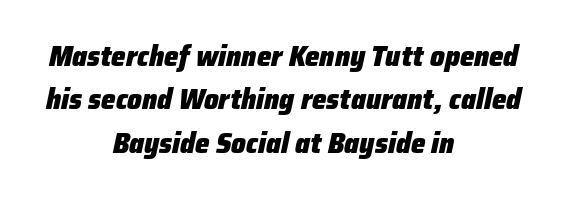
{"italic": "yes", "lean": "right", "slant_degrees": 12, "bold": "yes", "weight": "heavy", "width": "normal", "stroke_contrast": "low", "x_height": "medium", "monospaced": "no", "underline": "no", "align": "center", "line_spacing": "normal", "line_spacing_ratio": 1.5, "letter_spacing": "normal", "letter_spacing_em": 0.0, "glyph_px": 29}
